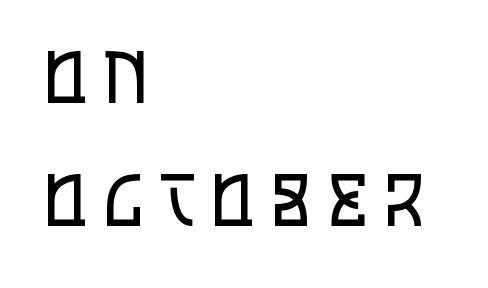
The image shows 71 px regular-weight, condensed sans-serif type, upright; set left-aligned, line spacing 1.73x, unusually wide letter spacing (+0.24 em), not underlined; low stroke contrast and a large x-height.
